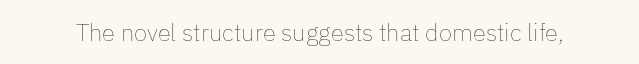
Q: Is the text bold? A: No.
Q: Is the text italic (slanted)? A: No, it is upright.
Q: Is the text underlined? A: No.
Q: Is the spacing between letters normal or unusually wide? A: Normal.
